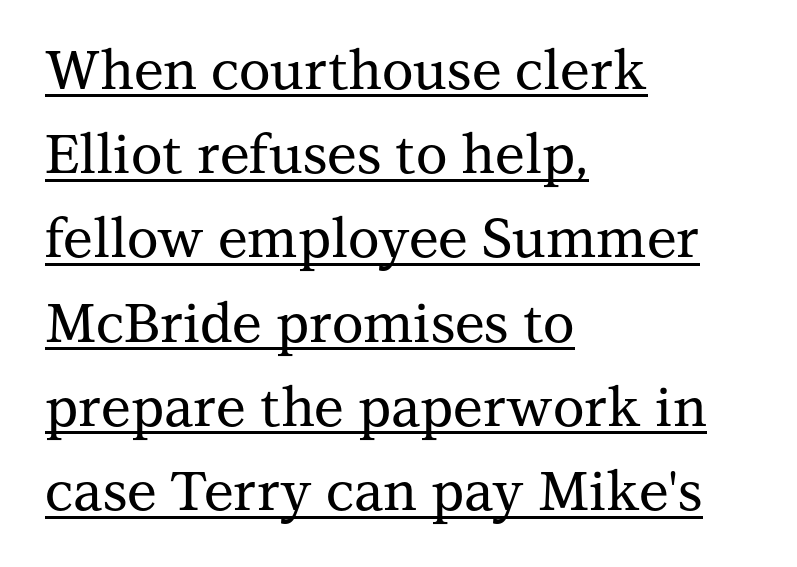
The line-height multiplier appears to be the usual default. Typographically, this falls in the serif category. This sample is left-justified, so line endings fall wherever the words run out. The rendering uses natural spacing where letterforms have individual widths. These characters rest on top of a visible drawn line.
